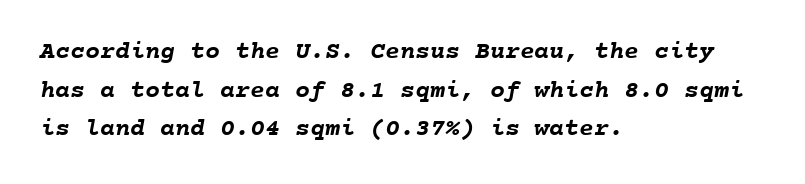
Q: Is the text bold? A: Yes.
Q: Is the text underlined? A: No.
Q: How is the paragraph aligned? A: Left-aligned.
Q: Is the spacing between letters normal or unusually wide? A: Normal.
Q: Is the spacing between lines tight, normal or loose? A: Normal.
